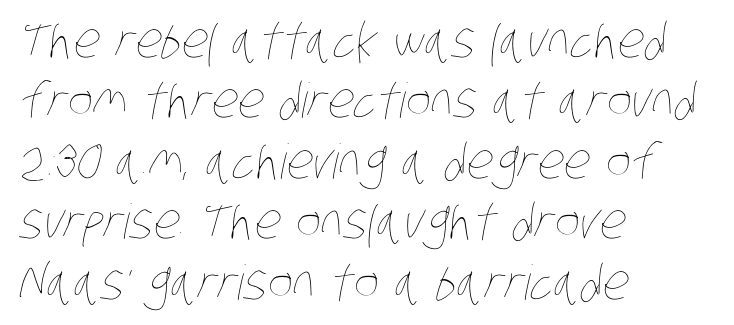
The image shows 48 px thin, condensed type; set left-aligned, normal line spacing (1.26x), normal letter spacing, not underlined; low stroke contrast and a large x-height.
